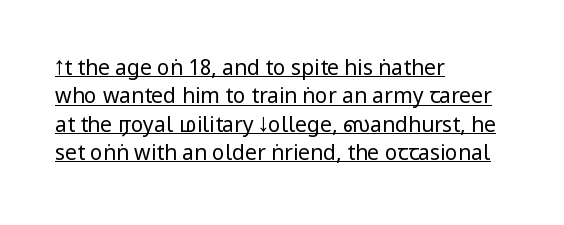
Q: Is the text bold? A: No.
Q: Is the text italic (slanted)? A: No, it is upright.
Q: Is the text underlined? A: Yes.
Q: How is the paragraph aligned? A: Left-aligned.
Q: Is the spacing between letters normal or unusually wide? A: Normal.
Q: Is the spacing between lines tight, normal or loose? A: Normal.
